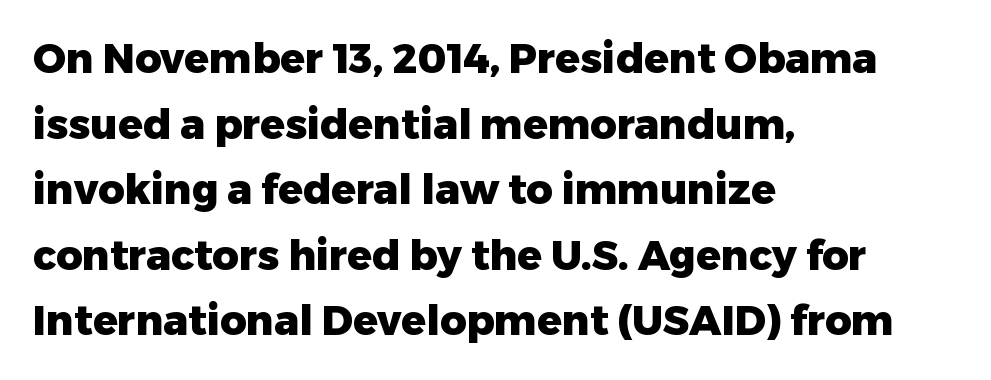
The image shows 41 px heavy sans-serif type, upright; set left-aligned, normal line spacing (1.6x), normal letter spacing, not underlined; low stroke contrast and a medium x-height.
